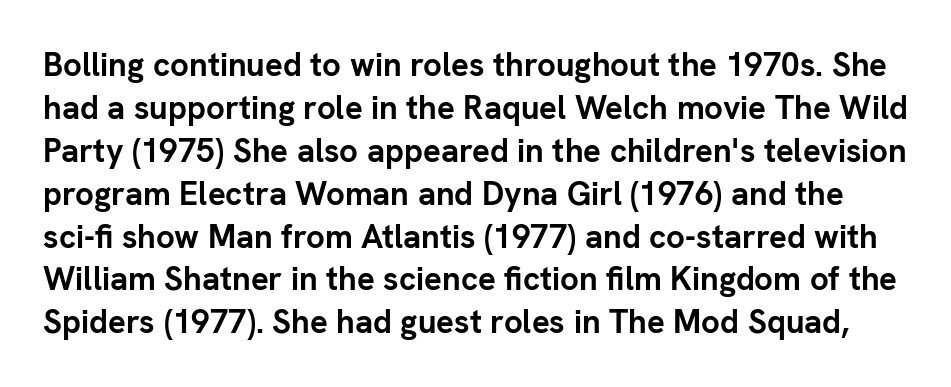
Q: Is the text bold? A: Yes.
Q: Is the text italic (slanted)? A: No, it is upright.
Q: Is the typeface a serif or a sans-serif typeface? A: Sans-serif.
Q: Is the text underlined? A: No.
Q: Is the spacing between letters normal or unusually wide? A: Normal.
Q: Is the spacing between lines tight, normal or loose? A: Normal.
Q: Width (condensed, normal, or wide)? A: Normal.
Q: Stroke contrast? A: Low.
Q: x-height? A: Medium.
Q: Monospaced? A: No.
